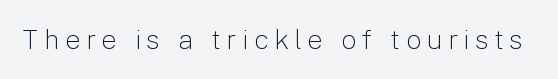
Q: Is the text bold? A: No.
Q: Is the text italic (slanted)? A: No, it is upright.
Q: Is the text underlined? A: No.
Q: Is the spacing between letters normal or unusually wide? A: Unusually wide.
